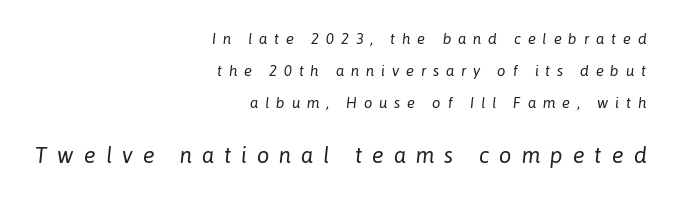
If you measured baseline to baseline, you'd find a long distance. The gap between lines stays unmarked. In terms of posture, this sample is oblique. The passage shown is not bold in any degree. Look at the glyph heights: the lower group is clearly the bigger setting. Here the glyphs are tracked loosely, breaking word shapes into spaced letters.
